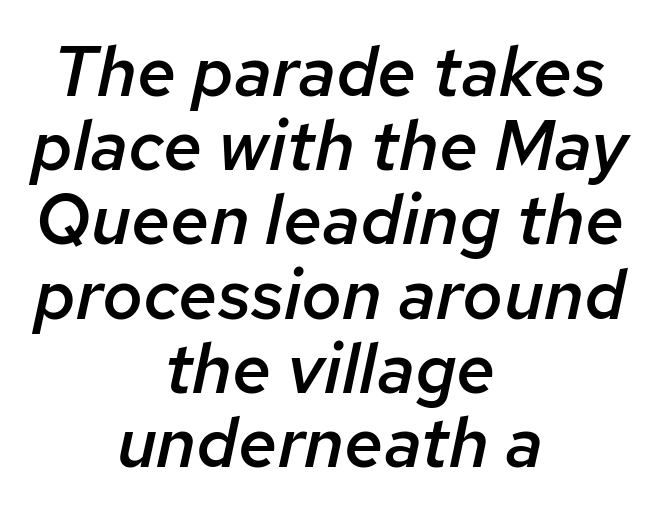
Q: Is the text bold? A: Semi-bold.
Q: Is the text italic (slanted)? A: Yes, it leans right by about 12 degrees.
Q: Is the text underlined? A: No.
Q: How is the paragraph aligned? A: Centered.
Q: Is the spacing between letters normal or unusually wide? A: Normal.
Q: Is the spacing between lines tight, normal or loose? A: Tight.
Q: Width (condensed, normal, or wide)? A: Normal.
Q: Stroke contrast? A: Low.
Q: x-height? A: Medium.
Q: Monospaced? A: No.
